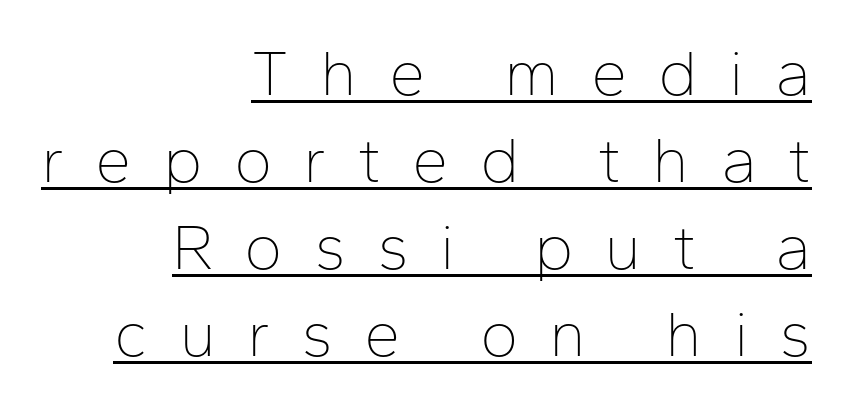
Stems here are at most as thick as an everyday book face. Does extra space separate the letters? Yes, quite a lot of it. Every row of glyphs terminates at an identical x-position on the right. In designer terms, the underline attribute is active on this setting. Posture: upright roman.
